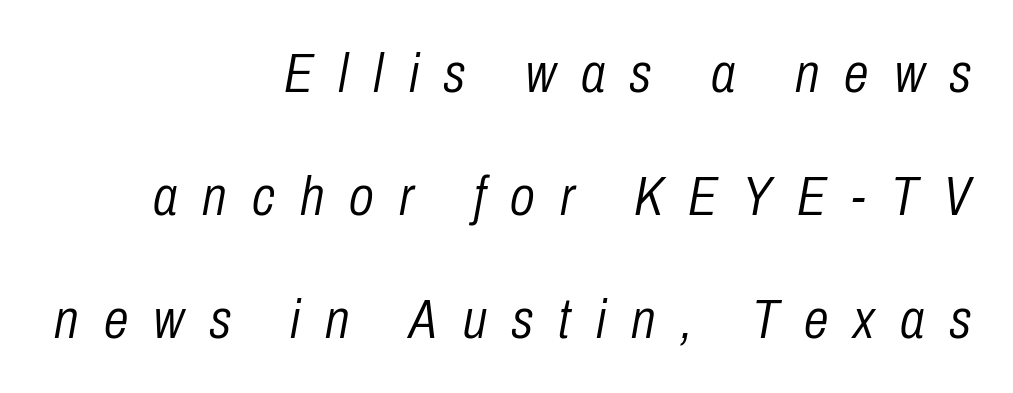
The image shows 56 px light, condensed type, italic (leaning right); set right-aligned, loose line spacing (2.2x), unusually wide letter spacing (+0.45 em), not underlined; low stroke contrast and a medium x-height.
